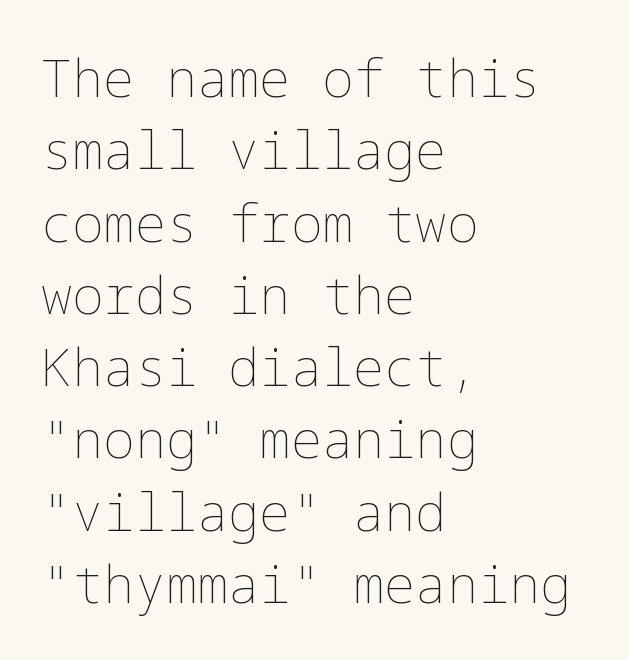
The image shows 52 px thin type, upright; set left-aligned, normal line spacing (1.39x), normal letter spacing, not underlined; low stroke contrast and a medium x-height.
